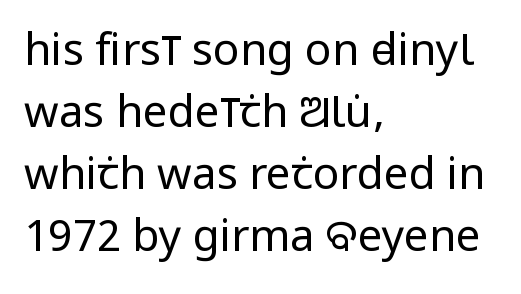
The image shows 44 px regular-weight, condensed sans-serif type, upright; set left-aligned, normal line spacing (1.41x), normal letter spacing, not underlined; low stroke contrast and a large x-height.
